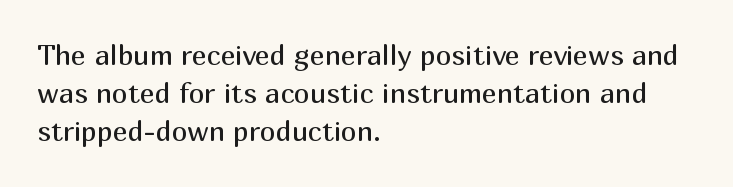
The characters display no serif detailing; their extremities are plain. If you drew a line through each stem, it would be perfectly vertical. Stroke mass is kept to a normal reading level or below. A clean baseline with only descenders dipping below it.
